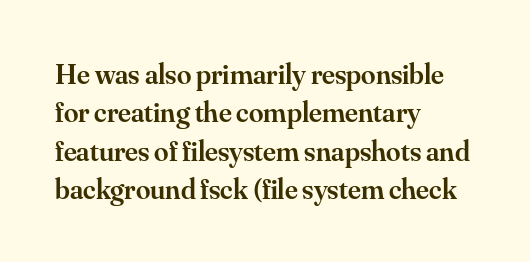
The image shows 29 px semibold serif type, upright; set left-aligned, normal line spacing (1.32x), normal letter spacing, not underlined; medium stroke contrast and a small x-height.
